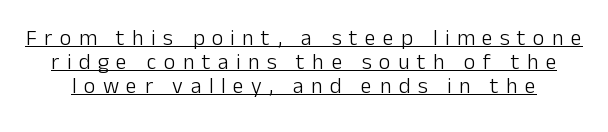
The image shows 22 px text type, upright; set tight line spacing (1.1x), unusually wide letter spacing (+0.34 em), underlined.
